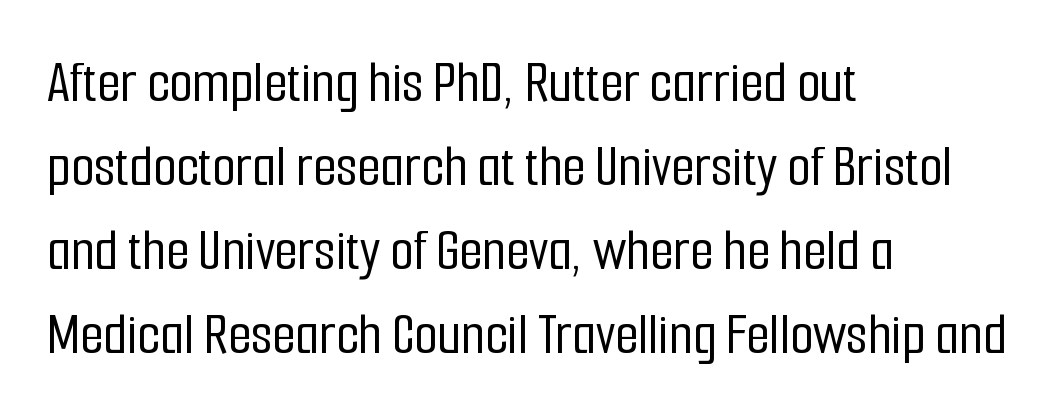
The image shows 60 px condensed sans-serif type, upright; set left-aligned, normal line spacing (1.4x), normal letter spacing, not underlined; low stroke contrast and a medium x-height.
